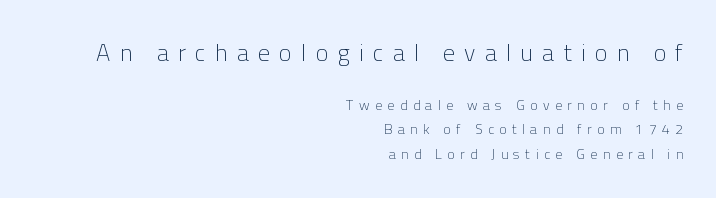
The image shows 24 px text type, upright; set right-aligned, line spacing 1.74x, unusually wide letter spacing (+0.39 em), not underlined; the first (top) block is 1.71x larger.
